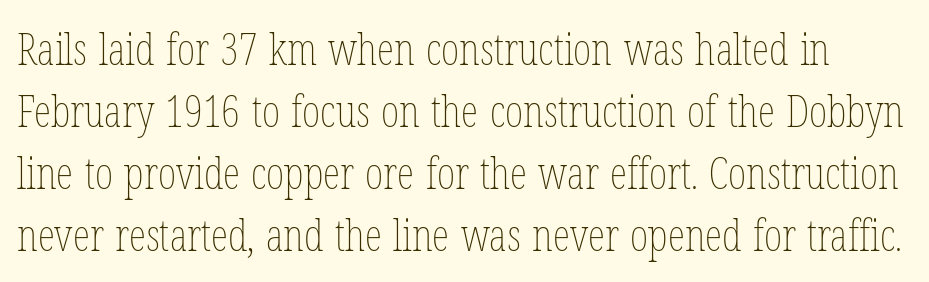
{"italic": "no", "bold": "no", "weight": "thin", "width": "condensed", "stroke_contrast": "low", "x_height": "medium", "monospaced": "no", "underline": "no", "line_spacing": "normal", "line_spacing_ratio": 1.41, "letter_spacing": "normal", "letter_spacing_em": 0.0, "glyph_px": 44}
